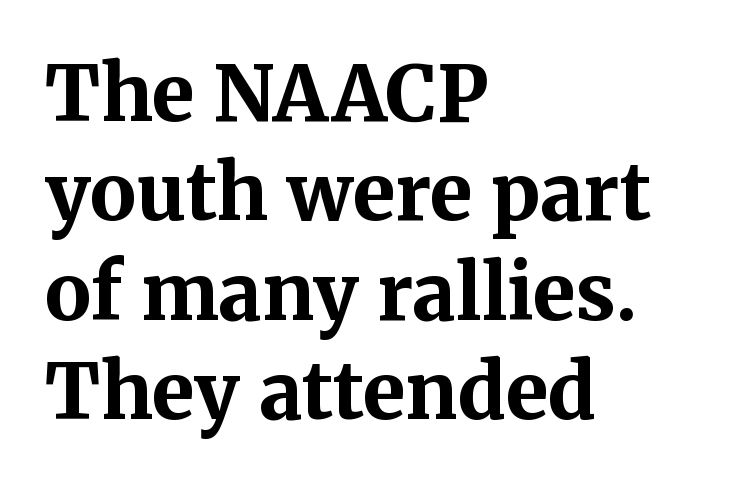
The image shows 77 px bold serif type, upright; set left-aligned, normal line spacing (1.29x), normal letter spacing, not underlined; medium stroke contrast and a medium x-height.
